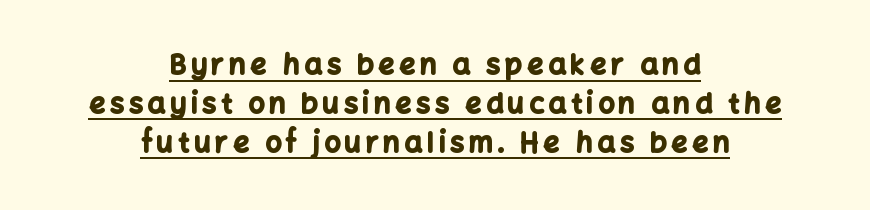
The image shows 28 px bold sans-serif type, upright; set centered, normal line spacing (1.39x), underlined; low stroke contrast and a medium x-height.
